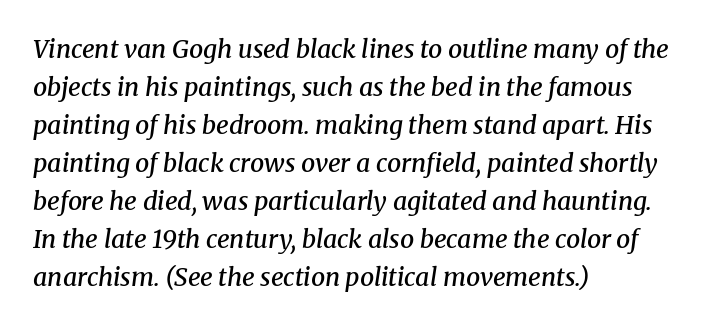
{"italic": "yes", "lean": "right", "slant_degrees": 8, "bold": "semi", "underline": "no", "align": "left", "line_spacing": "normal", "line_spacing_ratio": 1.52, "letter_spacing": "normal", "letter_spacing_em": 0.0, "glyph_px": 25}
